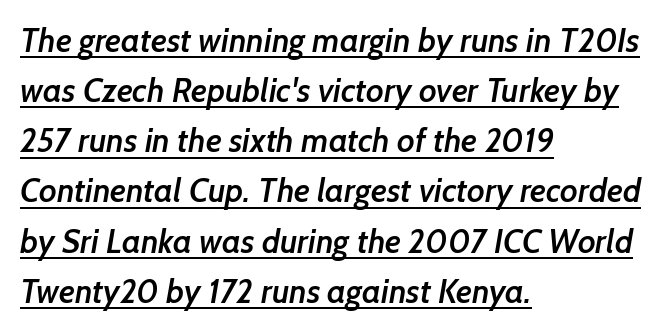
The image shows 33 px semibold sans-serif type; set left-aligned, normal line spacing (1.52x), normal letter spacing, underlined; low stroke contrast and a medium x-height.
